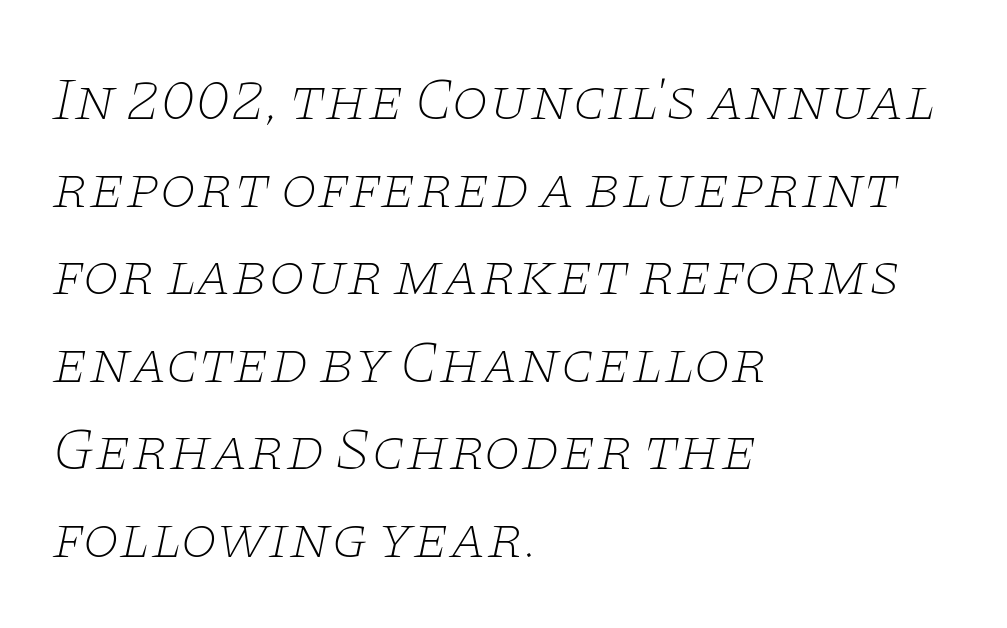
{"serif": "yes", "italic": "yes", "lean": "right", "slant_degrees": 11, "bold": "no", "weight": "thin", "width": "wide", "stroke_contrast": "low", "x_height": "large", "monospaced": "no", "underline": "no", "align": "left", "line_spacing": "normal", "line_spacing_ratio": 1.46, "letter_spacing": "normal", "letter_spacing_em": 0.0, "glyph_px": 60}
